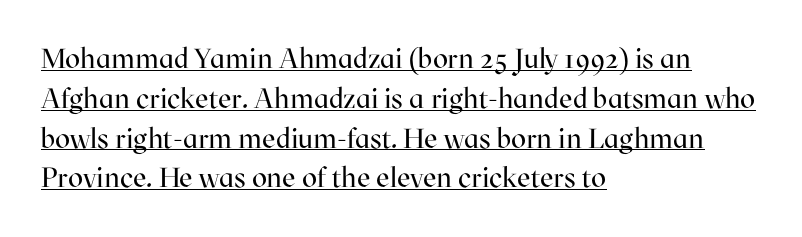
The image shows 28 px regular-weight serif type, upright; set left-aligned, normal line spacing (1.42x), normal letter spacing, underlined; high stroke contrast and a medium x-height.
